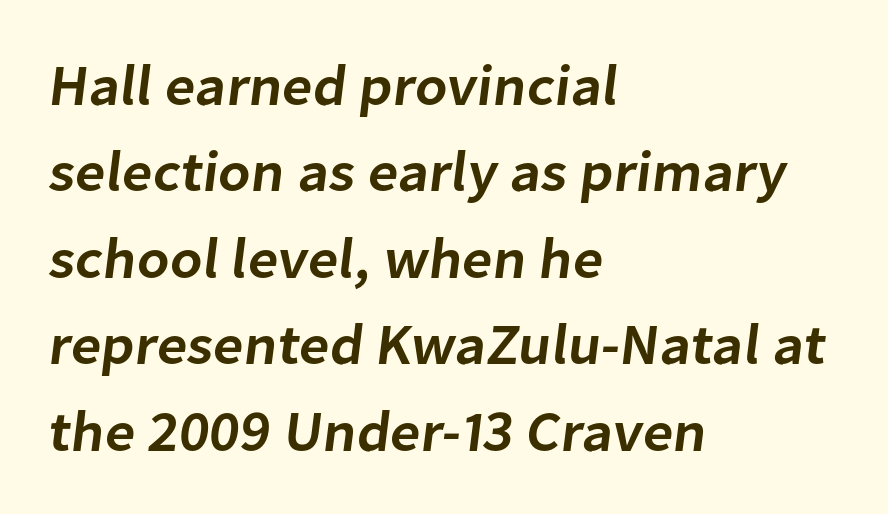
{"serif": "no", "bold": "semi", "weight": "semibold", "width": "normal", "stroke_contrast": "low", "x_height": "medium", "monospaced": "no", "underline": "no", "align": "left", "line_spacing": "normal", "line_spacing_ratio": 1.49, "letter_spacing": "normal", "letter_spacing_em": 0.0, "glyph_px": 58}
